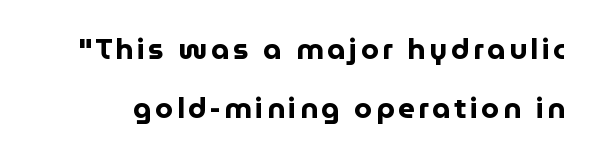
Set as a true bold cut, around the 700 mark. A typesetter would call this proportional, since set widths differ per character. Serif or sans? Sans — the stroke terminals are bare. Vertically, the passage feels expansive, rows floating well apart.
